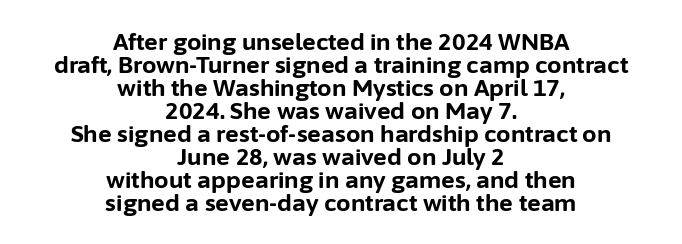
{"italic": "no", "bold": "yes", "underline": "no", "align": "center", "line_spacing": "tight", "line_spacing_ratio": 1.0, "letter_spacing": "normal", "letter_spacing_em": 0.0, "glyph_px": 23}
